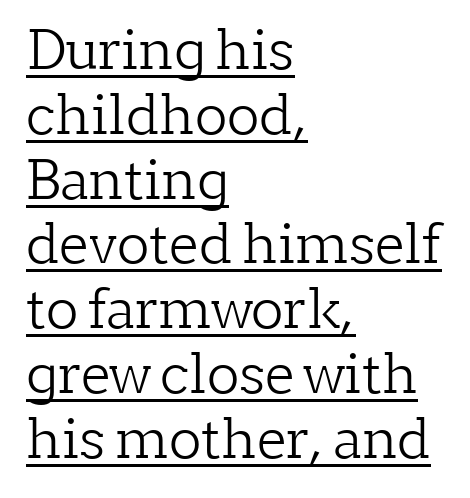
{"serif": "yes", "italic": "no", "bold": "no", "weight": "light", "width": "normal", "stroke_contrast": "low", "x_height": "medium", "monospaced": "no", "underline": "yes", "align": "left", "line_spacing_ratio": 1.2, "letter_spacing": "normal", "letter_spacing_em": 0.0, "glyph_px": 54}
